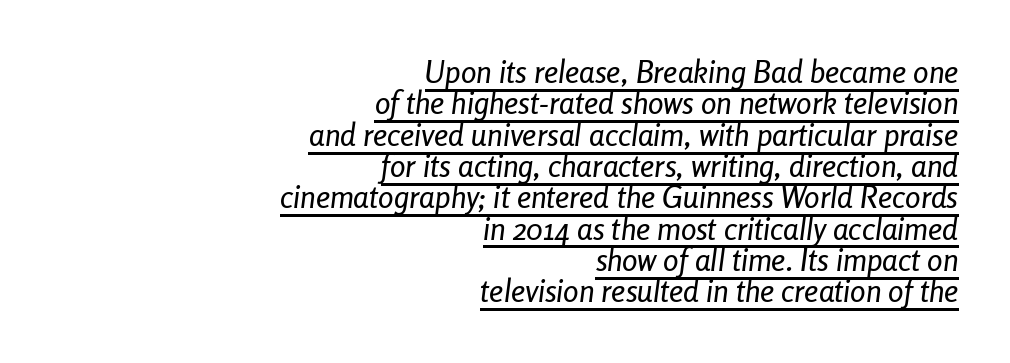
Leading is clearly below the norm, producing a dense column. There is no visible air inserted between adjacent glyphs. The compositor pushed each line to the right boundary. This is oblique type, the kind used for emphasis or titles. Check the space under the baseline: a stroke is drawn there. Each letter keeps its own natural width here, so spacing adapts to shape.
